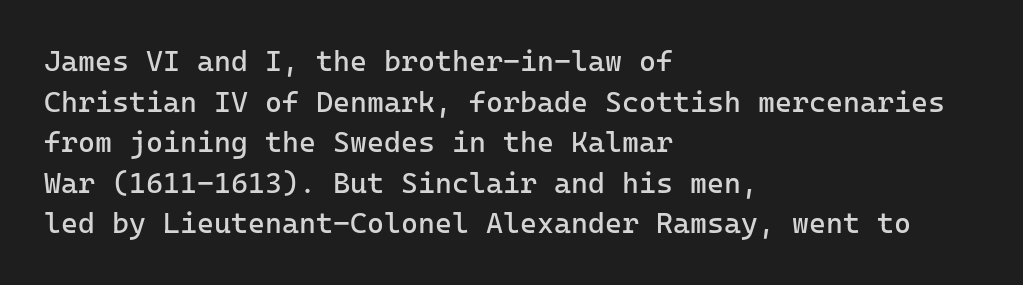
{"serif": "no", "italic": "no", "bold": "no", "weight": "regular", "width": "normal", "stroke_contrast": "low", "x_height": "medium", "monospaced": "yes", "underline": "no", "align": "left", "line_spacing": "normal", "line_spacing_ratio": 1.4, "letter_spacing": "normal", "letter_spacing_em": 0.0, "glyph_px": 29}
